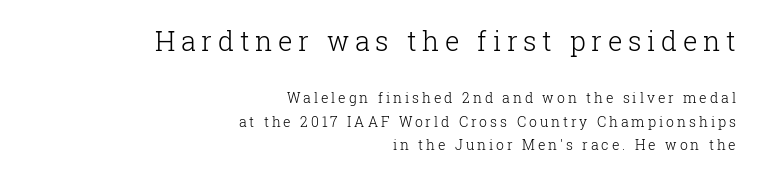
Q: Is the text bold? A: No.
Q: Is the text italic (slanted)? A: No, it is upright.
Q: Is the text underlined? A: No.
Q: How is the paragraph aligned? A: Right-aligned.
Q: Is the spacing between letters normal or unusually wide? A: Unusually wide.
Q: Is the spacing between lines tight, normal or loose? A: Normal.
Q: Which block of text is set in a larger size, the first (top) or the second (bottom)? A: The first (top) one.
